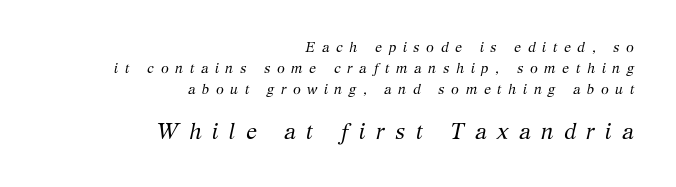
{"italic": "yes", "lean": "right", "slant_degrees": 12, "bold": "no", "underline": "no", "align": "right", "line_spacing": "normal", "line_spacing_ratio": 1.51, "letter_spacing": "wide", "letter_spacing_em": 0.47, "larger_block": "second", "size_ratio": 1.57, "glyph_px": 22}
